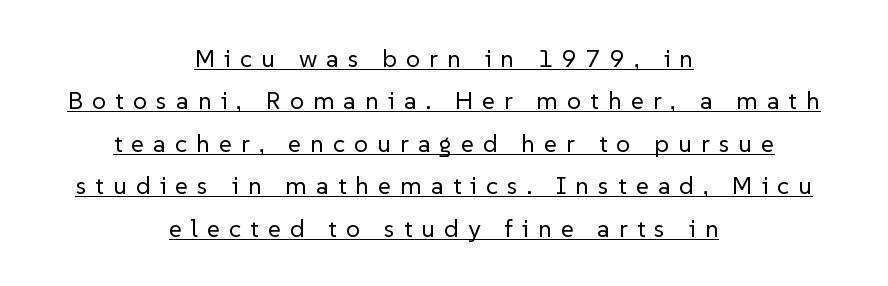
Summary of vertical rhythm: regular, with standard interline spacing. Vertical stems look standard width or narrower in stroke. The horizontal fit of the characters is loose and conspicuously gappy. Style check: upright. Typeset on center — no edge is straight.
